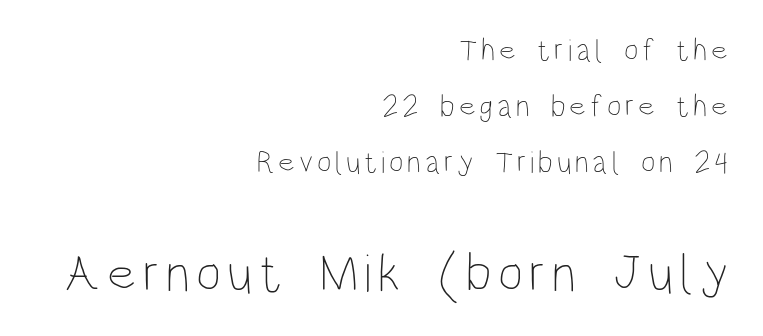
{"italic": "no", "bold": "no", "weight": "thin", "width": "condensed", "stroke_contrast": "low", "x_height": "large", "monospaced": "no", "underline": "no", "align": "right", "line_spacing_ratio": 1.8, "larger_block": "second", "size_ratio": 1.74, "glyph_px": 54}
